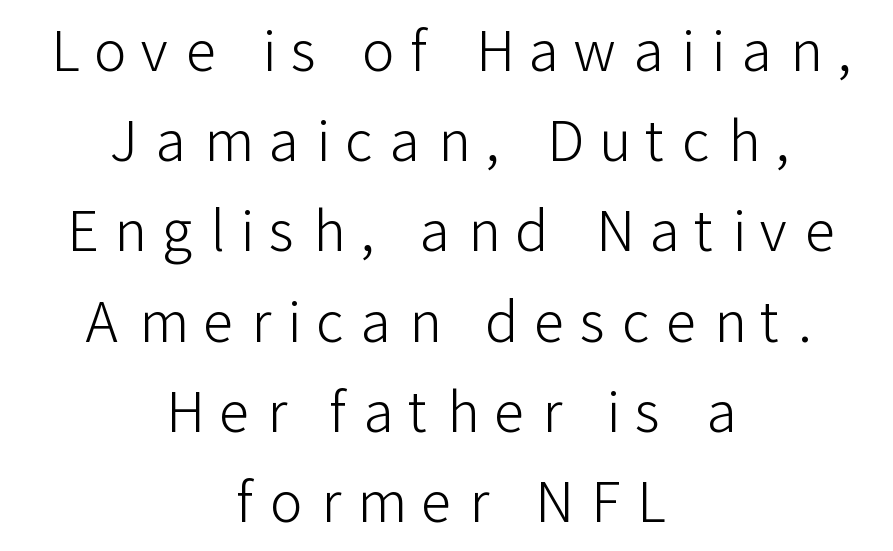
The image shows 55 px light sans-serif type, upright; set centered, normal line spacing (1.64x), unusually wide letter spacing (+0.3 em), not underlined; low stroke contrast and a medium x-height.
